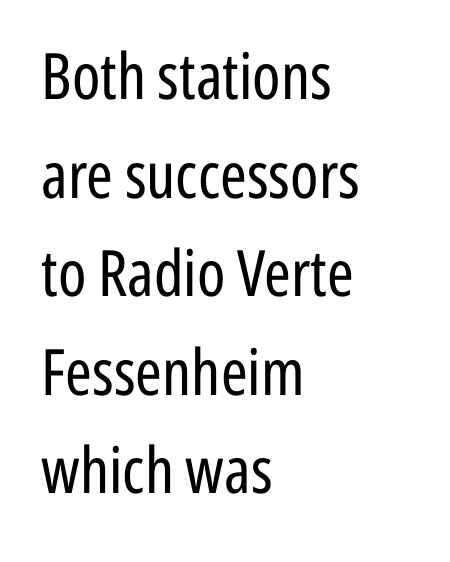
{"serif": "no", "italic": "no", "bold": "no", "weight": "regular", "width": "condensed", "stroke_contrast": "low", "x_height": "medium", "monospaced": "no", "underline": "no", "align": "left", "line_spacing": "normal", "line_spacing_ratio": 1.54, "letter_spacing": "normal", "letter_spacing_em": 0.0, "glyph_px": 64}
